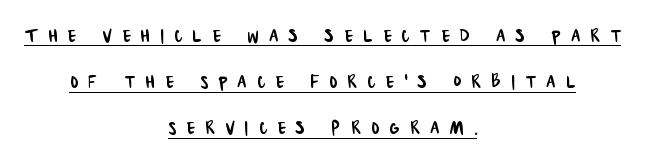
In terms of letterspacing, this is a distinctly airy, spread setting. Compared with a flush-left layout, this one balances lines on the center instead. Honestly, the underline is the first thing you notice here. The block of text is sparse from top to bottom, with ample space between rows.
